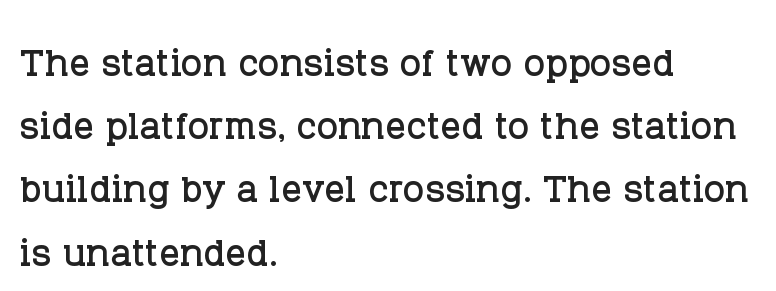
Q: Is the text italic (slanted)? A: No, it is upright.
Q: Is the typeface a serif or a sans-serif typeface? A: Serif.
Q: Is the text underlined? A: No.
Q: How is the paragraph aligned? A: Left-aligned.
Q: Is the spacing between letters normal or unusually wide? A: Normal.
Q: Width (condensed, normal, or wide)? A: Normal.
Q: Stroke contrast? A: Low.
Q: x-height? A: Large.
Q: Monospaced? A: No.
